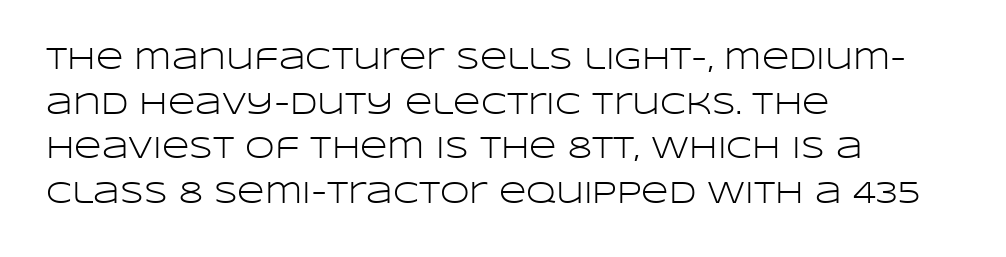
{"serif": "no", "italic": "no", "bold": "no", "weight": "light", "width": "wide", "stroke_contrast": "low", "x_height": "large", "monospaced": "no", "underline": "no", "align": "left", "line_spacing": "normal", "line_spacing_ratio": 1.49, "letter_spacing": "normal", "letter_spacing_em": 0.0, "glyph_px": 30}
